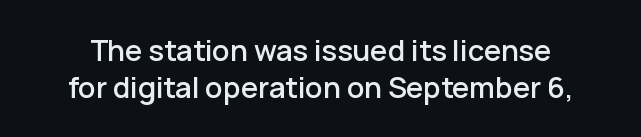
Q: Is the text italic (slanted)? A: No, it is upright.
Q: Is the typeface a serif or a sans-serif typeface? A: Sans-serif.
Q: Is the text underlined? A: No.
Q: Is the spacing between letters normal or unusually wide? A: Normal.
Q: Is the spacing between lines tight, normal or loose? A: Normal.
Q: Width (condensed, normal, or wide)? A: Normal.
Q: Stroke contrast? A: Low.
Q: x-height? A: Medium.
Q: Monospaced? A: No.
